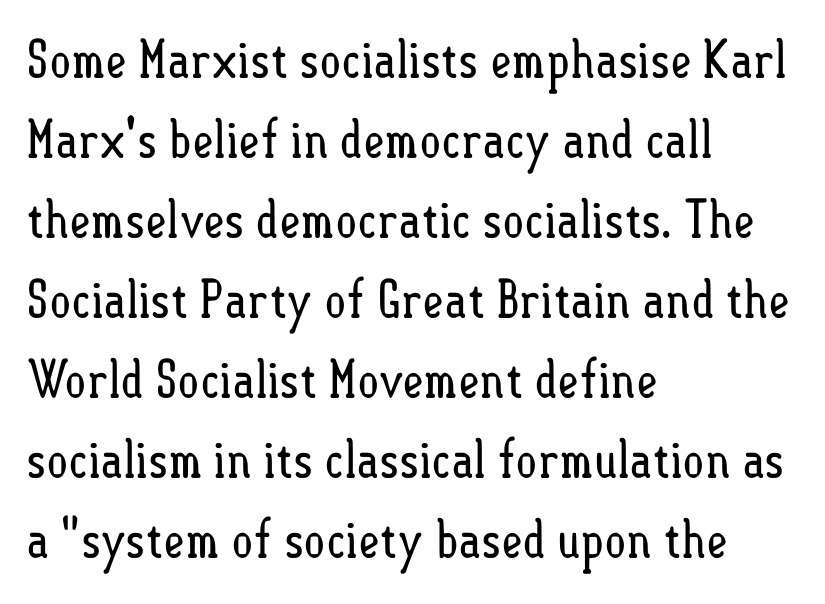
Q: Is the text bold? A: No.
Q: Is the text italic (slanted)? A: No, it is upright.
Q: Is the text underlined? A: No.
Q: How is the paragraph aligned? A: Left-aligned.
Q: Is the spacing between letters normal or unusually wide? A: Normal.
Q: Is the spacing between lines tight, normal or loose? A: Normal.
Q: Width (condensed, normal, or wide)? A: Condensed.
Q: Stroke contrast? A: Low.
Q: x-height? A: Small.
Q: Monospaced? A: No.
